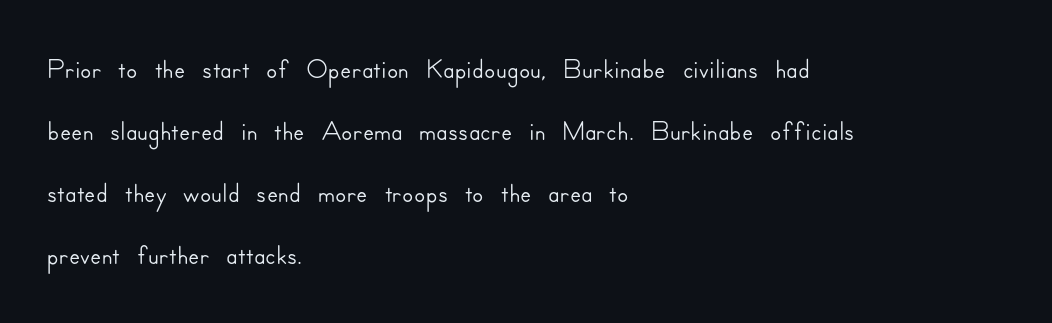
A bare baseline throughout the passage. Do the letters lean? They stand straight. Here the designer chose a conventional face with non-uniform glyph widths. The block of text has a typical density, with ordinary space between rows.
